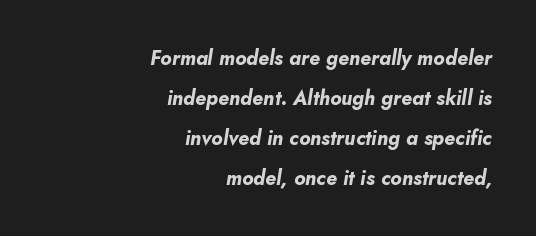
Has an underline been added? It has not. Chunky letters — that's bold for sure. A typesetter would call this leading open, well beyond the default. Slant detected: the letters are inclined.
